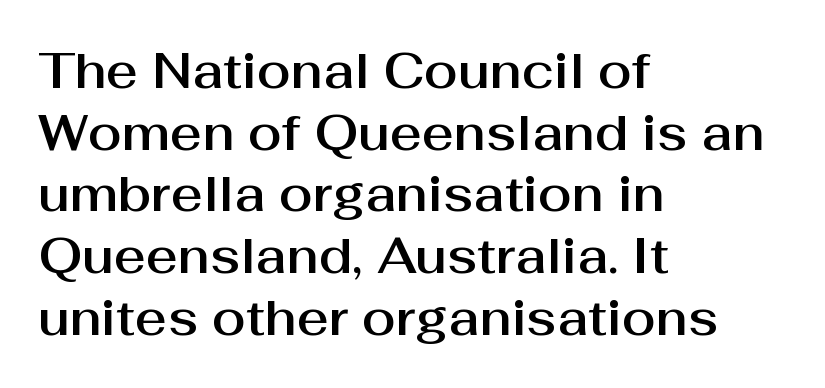
{"serif": "no", "italic": "no", "width": "normal", "stroke_contrast": "medium", "x_height": "medium", "monospaced": "no", "underline": "no", "align": "left", "line_spacing": "normal", "line_spacing_ratio": 1.26, "letter_spacing": "normal", "letter_spacing_em": 0.0, "glyph_px": 49}
